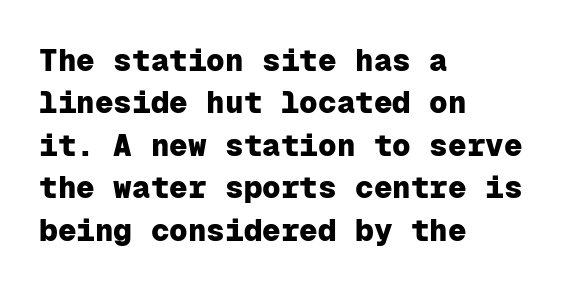
The image shows 31 px heavy sans-serif type, upright, monospaced; set left-aligned, normal line spacing (1.37x), normal letter spacing, not underlined; low stroke contrast and a medium x-height.
